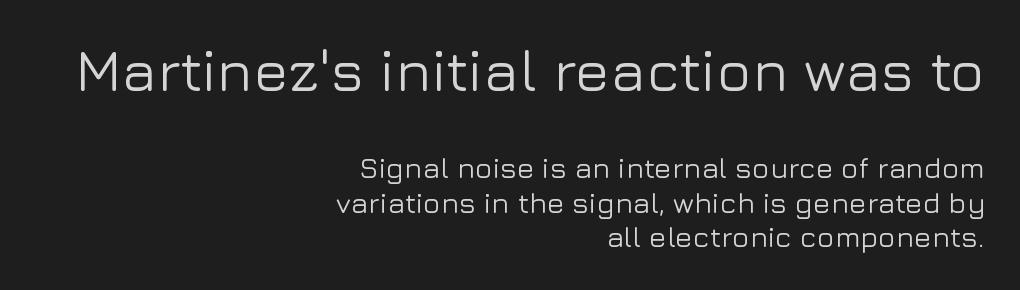
The rendering anchors every line to the right-hand side. You can tell it's not italic because the verticals are truly vertical. Inter-character spacing is left at the font's built-in metrics. Beneath every word, the page is bare. The font family rendered here belongs to the sans-serif group.
